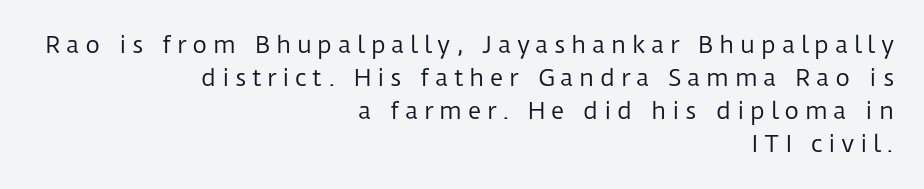
{"italic": "no", "bold": "no", "underline": "no", "align": "right", "line_spacing": "normal", "line_spacing_ratio": 1.43, "letter_spacing": "wide", "letter_spacing_em": 0.24, "glyph_px": 23}
